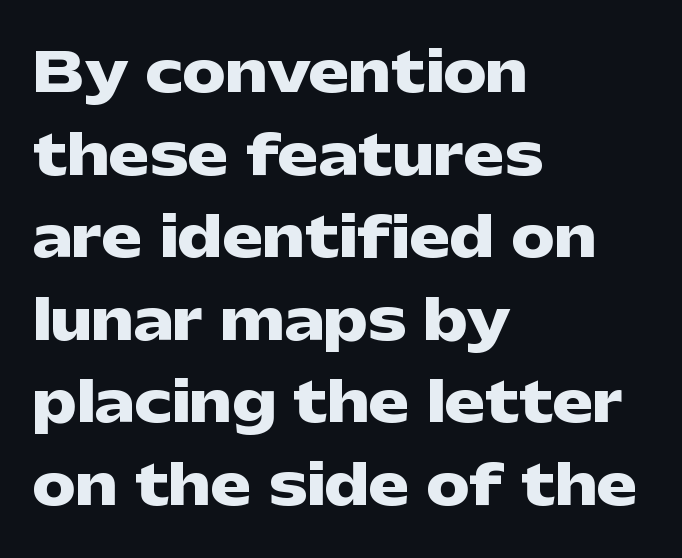
Descenders are the only things crossing below the line. A full-strength bold gives these letters their thick strokes. This block has exactly the height ordinary leading produces. Rendered with straight, roman letterforms. A typesetter would call this zero additional tracking.
